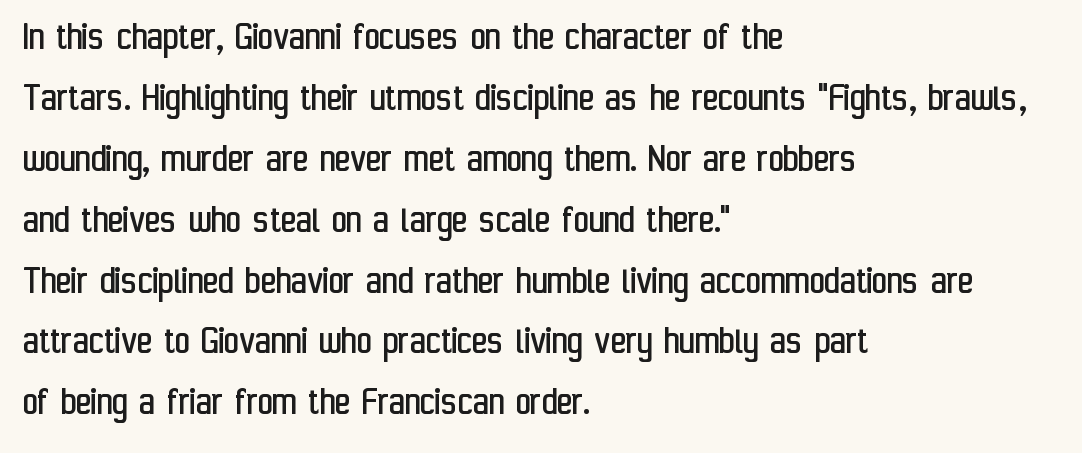
{"serif": "no", "italic": "no", "bold": "no", "weight": "regular", "width": "condensed", "stroke_contrast": "low", "x_height": "medium", "monospaced": "no", "underline": "no", "align": "left", "line_spacing": "normal", "line_spacing_ratio": 1.45, "letter_spacing": "normal", "letter_spacing_em": 0.0, "glyph_px": 42}
